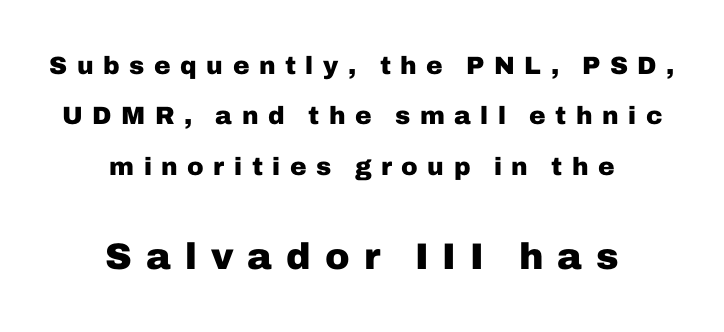
{"serif": "no", "italic": "no", "bold": "yes", "weight": "heavy", "width": "normal", "stroke_contrast": "low", "x_height": "medium", "monospaced": "no", "underline": "no", "align": "center", "line_spacing": "loose", "line_spacing_ratio": 2.02, "letter_spacing": "wide", "letter_spacing_em": 0.38, "larger_block": "second", "size_ratio": 1.48, "glyph_px": 37}
